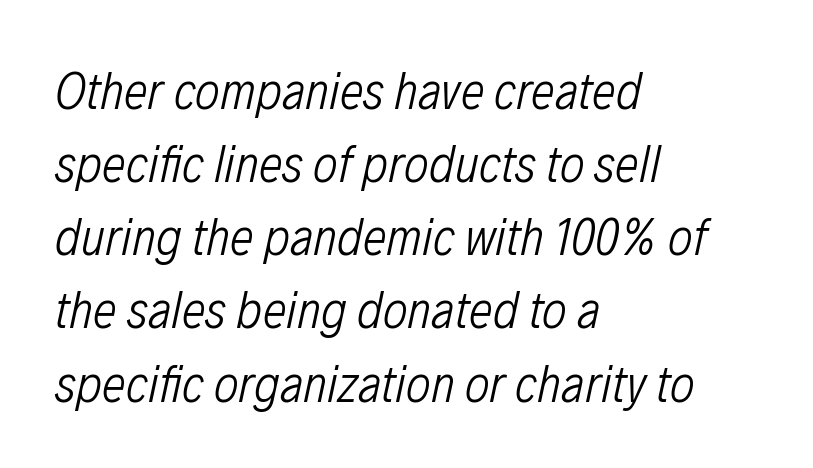
Q: Is the text bold? A: No.
Q: Is the text italic (slanted)? A: Yes, it leans right by about 12 degrees.
Q: Is the text underlined? A: No.
Q: How is the paragraph aligned? A: Left-aligned.
Q: Is the spacing between letters normal or unusually wide? A: Normal.
Q: Is the spacing between lines tight, normal or loose? A: Normal.
Q: Width (condensed, normal, or wide)? A: Condensed.
Q: Stroke contrast? A: Low.
Q: x-height? A: Medium.
Q: Monospaced? A: No.
